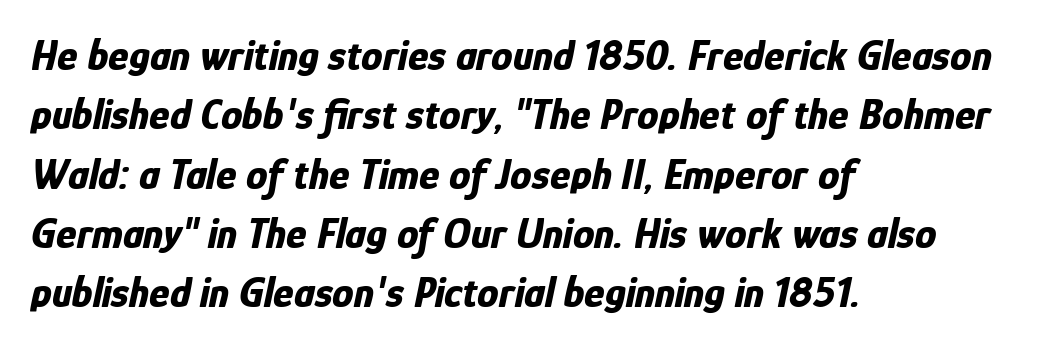
The lines in this sample share a left origin and differ only in where they stop. Nobody touched the tracking dial on this one. A full-strength bold gives these letters their thick strokes. Think of a printed novel: that variable character pitch is what you see here.
